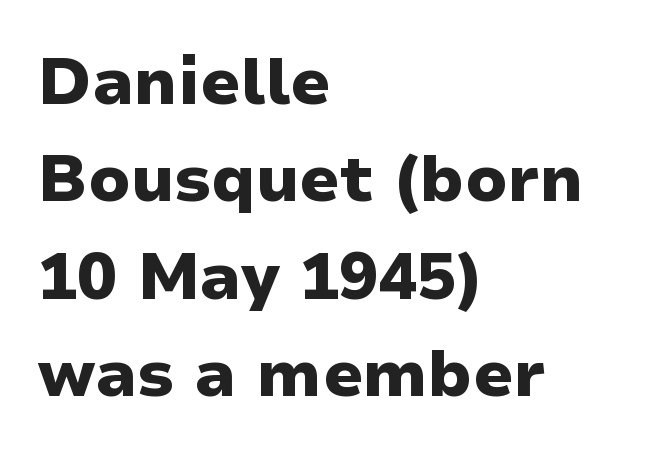
Q: Is the text bold? A: Yes.
Q: Is the text italic (slanted)? A: No, it is upright.
Q: Is the typeface a serif or a sans-serif typeface? A: Sans-serif.
Q: Is the text underlined? A: No.
Q: How is the paragraph aligned? A: Left-aligned.
Q: Is the spacing between letters normal or unusually wide? A: Normal.
Q: Is the spacing between lines tight, normal or loose? A: Normal.
Q: Width (condensed, normal, or wide)? A: Normal.
Q: Stroke contrast? A: Low.
Q: x-height? A: Medium.
Q: Monospaced? A: No.
